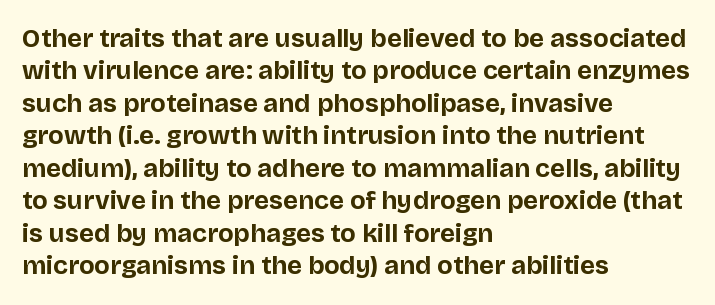
The image shows 26 px bold type, upright; set left-aligned, normal line spacing (1.25x), normal letter spacing, not underlined.
